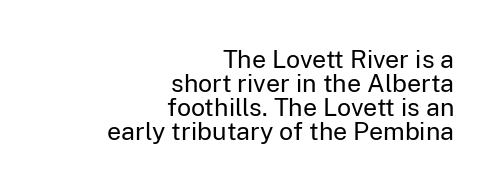
Q: Is the text bold? A: No.
Q: Is the text italic (slanted)? A: No, it is upright.
Q: Is the text underlined? A: No.
Q: How is the paragraph aligned? A: Right-aligned.
Q: Is the spacing between letters normal or unusually wide? A: Normal.
Q: Is the spacing between lines tight, normal or loose? A: Tight.
